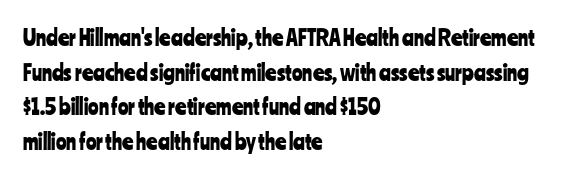
Q: Is the text italic (slanted)? A: No, it is upright.
Q: Is the text underlined? A: No.
Q: How is the paragraph aligned? A: Left-aligned.
Q: Is the spacing between letters normal or unusually wide? A: Normal.
Q: Is the spacing between lines tight, normal or loose? A: Normal.
